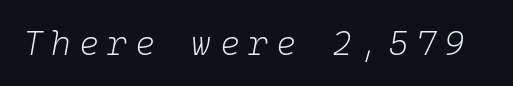
Stems here are at most as thick as an everyday book face. The zone under the glyphs is completely vacant. This is oblique type, the kind used for emphasis or titles. The tracking reads as deliberately expanded to a designer's eye. Think of a typewriter: that constant character pitch is what you see here.
